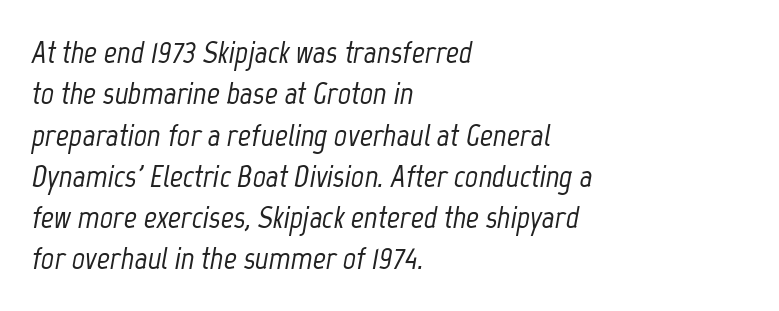
{"italic": "yes", "lean": "right", "slant_degrees": 12, "width": "condensed", "stroke_contrast": "low", "x_height": "medium", "monospaced": "no", "underline": "no", "align": "left", "line_spacing": "normal", "line_spacing_ratio": 1.29, "letter_spacing": "normal", "letter_spacing_em": 0.0, "glyph_px": 32}
